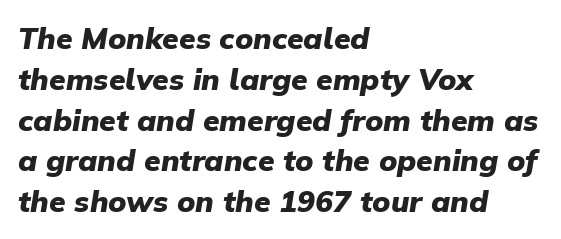
Q: Is the text bold? A: Yes.
Q: Is the text italic (slanted)? A: Yes, it leans right by about 9 degrees.
Q: Is the text underlined? A: No.
Q: How is the paragraph aligned? A: Left-aligned.
Q: Is the spacing between letters normal or unusually wide? A: Normal.
Q: Is the spacing between lines tight, normal or loose? A: Normal.
Q: Width (condensed, normal, or wide)? A: Normal.
Q: Stroke contrast? A: Low.
Q: x-height? A: Medium.
Q: Monospaced? A: No.
